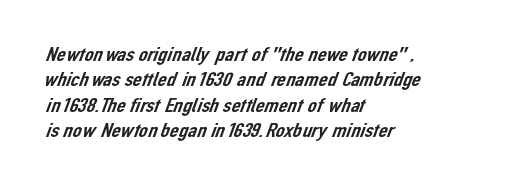
The image shows 20 px text type; set left-aligned, normal line spacing (1.27x), normal letter spacing, not underlined.
